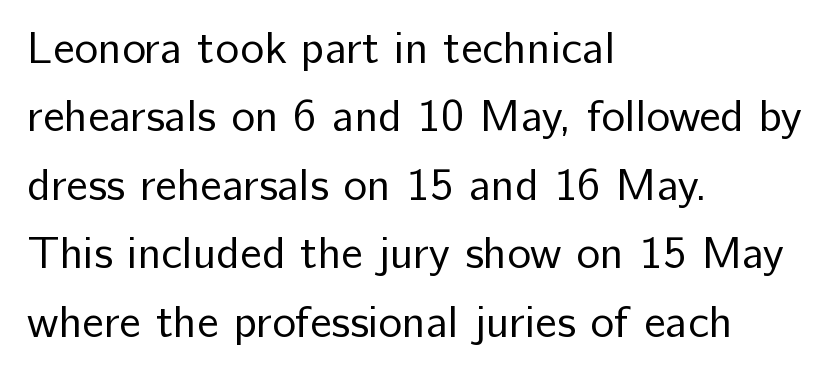
A typesetter would call this proportional, since set widths differ per character. Honestly, there is no underline to notice here at all. Note: no serifs on the glyphs. This rendering uses left alignment, leaving the right contour irregular. The letters stand upright; this is a roman face.
